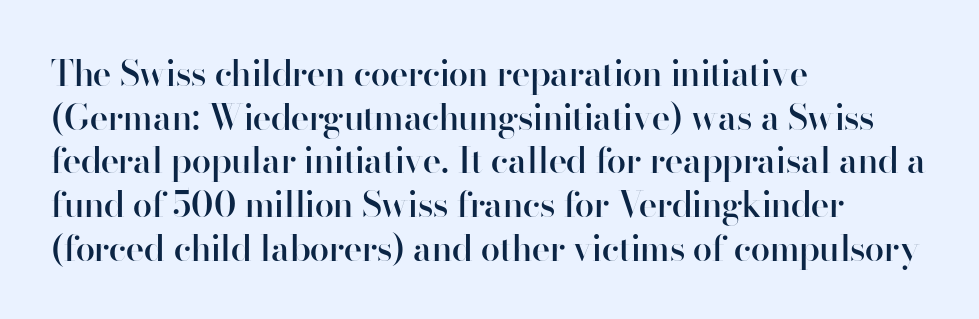
Typesetter's note: demi weight, one step under bold. Character widths vary here, with narrow letters taking less room than wide ones. All the whitespace from short lines collects on the right. Each new line begins a customary step beneath the previous one. This is the regular roman posture of the typeface. Each letter's strokes conclude bluntly, with no projecting serifs.
